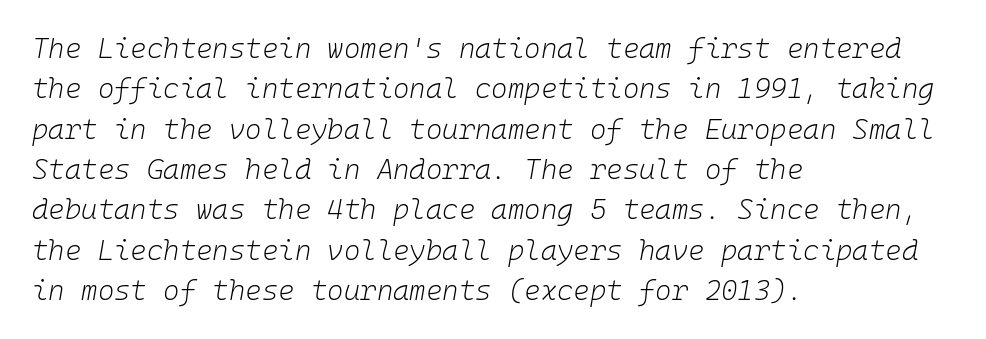
The image shows 28 px light type, italic (leaning right), monospaced; set left-aligned, normal line spacing (1.44x), normal letter spacing, not underlined; low stroke contrast and a medium x-height.
